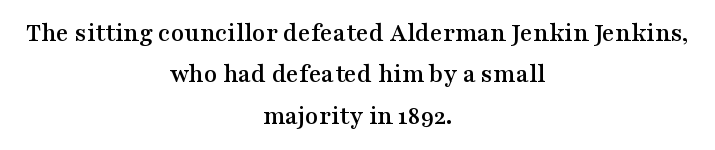
Q: Is the text italic (slanted)? A: No, it is upright.
Q: Is the text underlined? A: No.
Q: How is the paragraph aligned? A: Centered.
Q: Is the spacing between letters normal or unusually wide? A: Normal.
Q: Is the spacing between lines tight, normal or loose? A: Normal.
